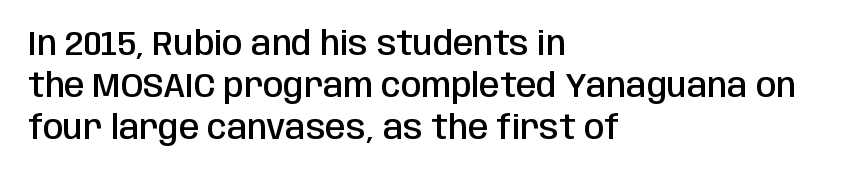
The image shows 33 px semibold, condensed sans-serif type, upright; set left-aligned, normal line spacing (1.27x), normal letter spacing, not underlined; low stroke contrast and a large x-height.
